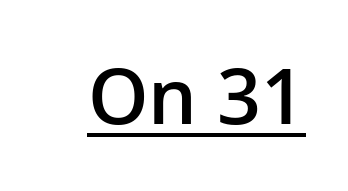
No italicization has been applied; the sample stays upright. The words here are underlined. Does the weight exceed regular? Yes, but only to semibold. Tracking value appears to be zero — textbook default spacing.
